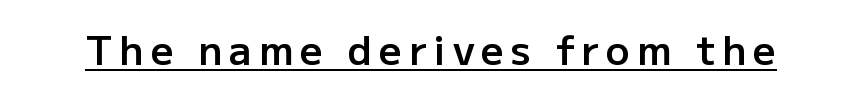
The typeface chosen for these lines omits serifs. Every word sits above its own underline. Looks like regular typesetting: each glyph gets only the width it needs. Its strokes are somewhat broadened, the hallmark of semibold type. The specimen reads as upright at a glance.
